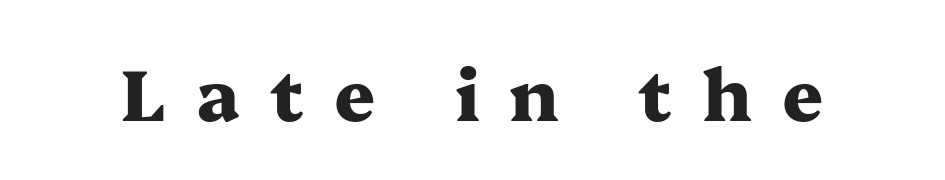
Q: Is the text bold? A: Yes.
Q: Is the text italic (slanted)? A: No, it is upright.
Q: Is the typeface a serif or a sans-serif typeface? A: Serif.
Q: Is the text underlined? A: No.
Q: Is the spacing between letters normal or unusually wide? A: Unusually wide.
Q: Width (condensed, normal, or wide)? A: Wide.
Q: Stroke contrast? A: Medium.
Q: x-height? A: Medium.
Q: Monospaced? A: No.
